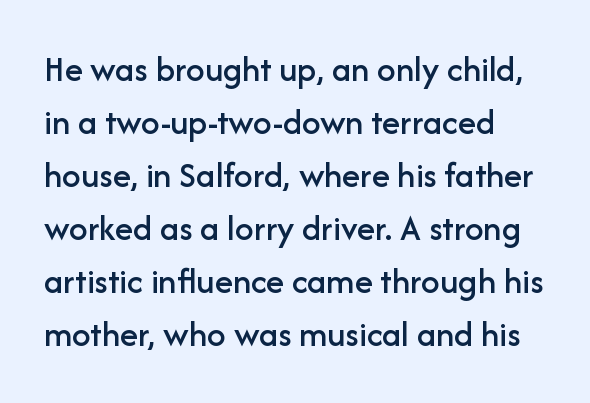
{"serif": "no", "italic": "no", "width": "normal", "stroke_contrast": "low", "x_height": "medium", "monospaced": "no", "underline": "no", "align": "left", "line_spacing": "normal", "line_spacing_ratio": 1.43, "letter_spacing": "normal", "letter_spacing_em": 0.0, "glyph_px": 37}
